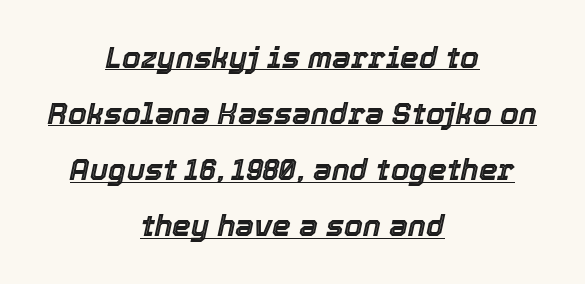
Here the designer chose a conventional face with non-uniform glyph widths. Beneath each row of characters lies a ruled line. Look at the tracking — it's just the regular setting, nothing added. The lines are quadded center. A typesetter would mark this as italic.
